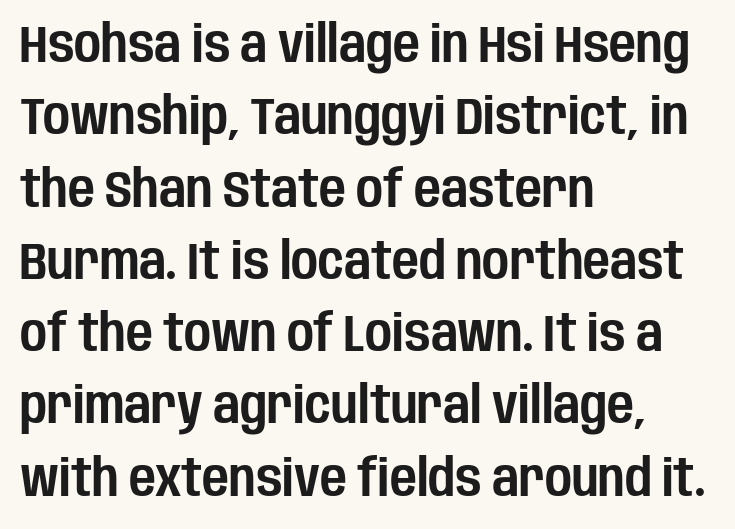
In terms of letterspacing, this is plain default setting. The baseline area is clear. Each new line begins a customary step beneath the previous one. Short and long lines alike share a common starting point at left. Upright lettering throughout. Are there feet on the stems? There aren't — it's a sans.
